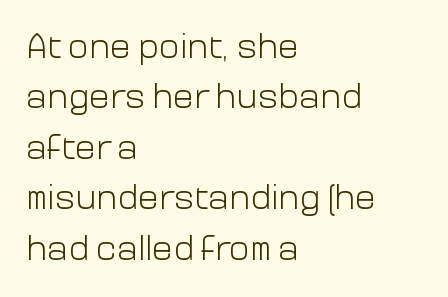
The image shows 35 px light sans-serif type, upright; set left-aligned, normal line spacing (1.44x), normal letter spacing, not underlined; low stroke contrast and a medium x-height.
